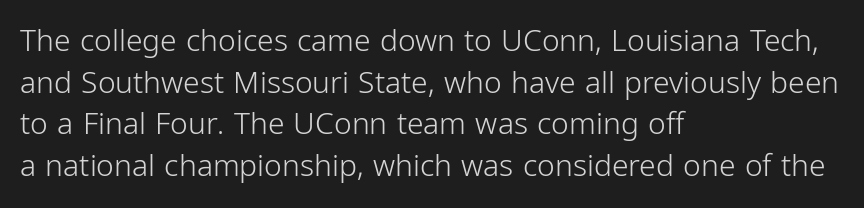
In CSS terms this would be text-align: left. Letter spacing: default. The area under the type is left untouched. Classification — sans serif. Looks like regular typesetting: each glyph gets only the width it needs. Summary of vertical rhythm: regular, with standard interline spacing.
